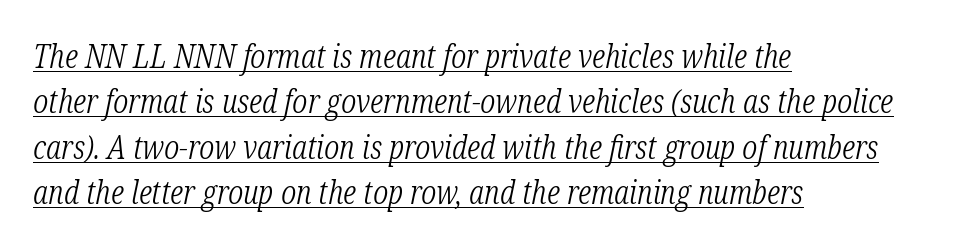
Q: Is the text bold? A: No.
Q: Is the text italic (slanted)? A: Yes, it leans right by about 12 degrees.
Q: Is the typeface a serif or a sans-serif typeface? A: Serif.
Q: Is the text underlined? A: Yes.
Q: How is the paragraph aligned? A: Left-aligned.
Q: Is the spacing between letters normal or unusually wide? A: Normal.
Q: Is the spacing between lines tight, normal or loose? A: Normal.
Q: Width (condensed, normal, or wide)? A: Condensed.
Q: Stroke contrast? A: Low.
Q: x-height? A: Medium.
Q: Monospaced? A: No.
